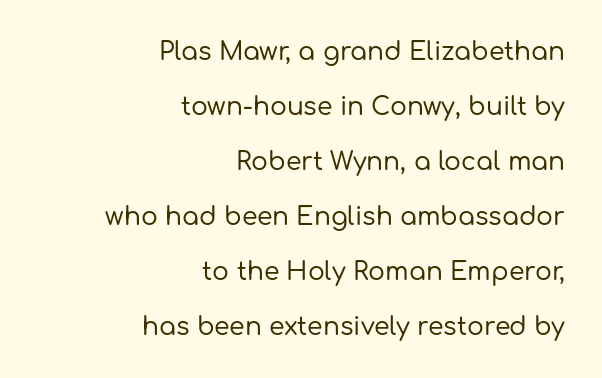
{"italic": "no", "underline": "no", "align": "right", "line_spacing": "loose", "line_spacing_ratio": 2.2, "letter_spacing": "normal", "letter_spacing_em": 0.0, "glyph_px": 25}
